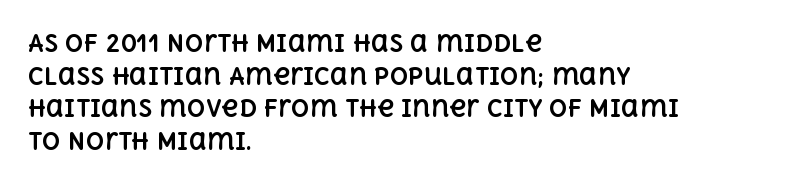
Here the glyphs are tracked normally, forming tight word shapes. One-word summary of the alignment: left. In terms of posture, this sample is upright. Notice how thick the strokes are: this is what a full bold looks like. The lines sit at an ordinary, default distance from one another.
